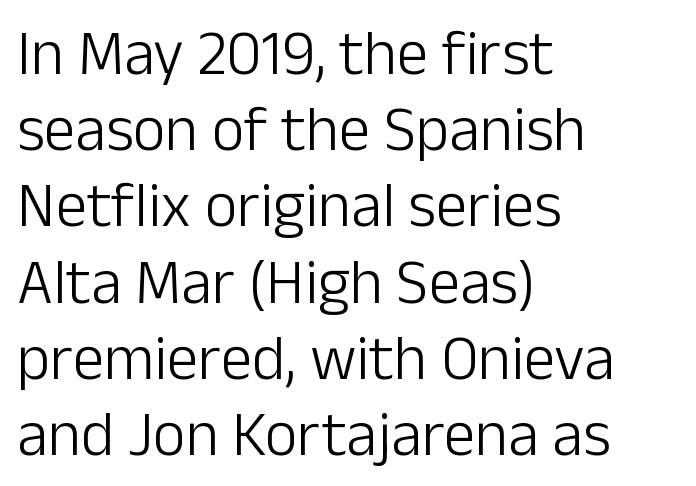
{"serif": "no", "italic": "no", "bold": "no", "weight": "light", "width": "normal", "stroke_contrast": "low", "x_height": "medium", "monospaced": "no", "underline": "no", "align": "left", "line_spacing_ratio": 1.21, "letter_spacing": "normal", "letter_spacing_em": 0.0, "glyph_px": 63}
